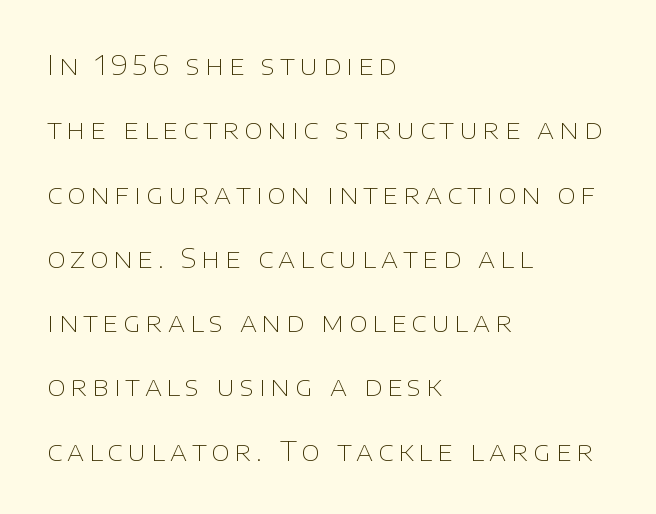
In terms of posture, this sample is upright. Is the type heavy? It reads as light-to-regular instead. The strip under each line holds only bare page. The line-height multiplier appears high, well above default. If you drew a ruler down the left edge, every line would touch it.
